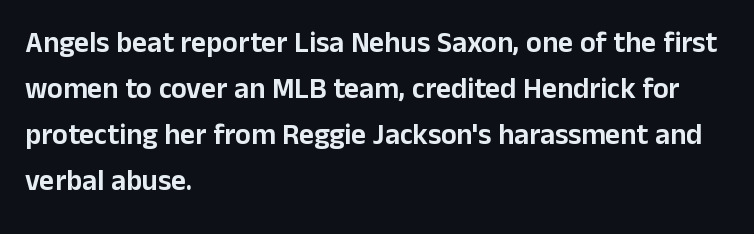
{"serif": "no", "italic": "no", "width": "normal", "stroke_contrast": "low", "x_height": "medium", "monospaced": "no", "underline": "no", "align": "left", "line_spacing": "normal", "line_spacing_ratio": 1.59, "letter_spacing": "normal", "letter_spacing_em": 0.0, "glyph_px": 29}
